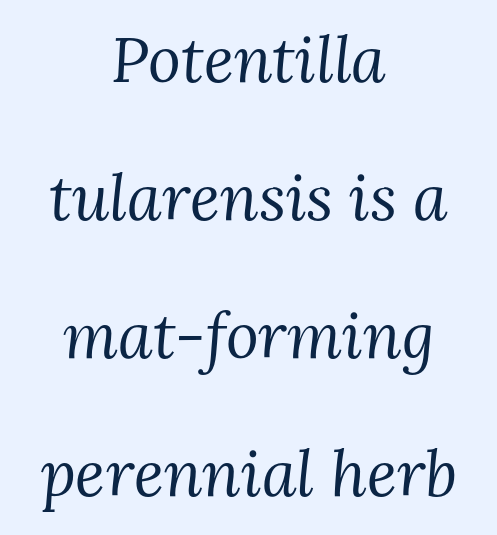
Q: Is the text bold? A: No.
Q: Is the text italic (slanted)? A: Yes, it leans right by about 3 degrees.
Q: Is the typeface a serif or a sans-serif typeface? A: Serif.
Q: Is the text underlined? A: No.
Q: How is the paragraph aligned? A: Centered.
Q: Is the spacing between letters normal or unusually wide? A: Normal.
Q: Is the spacing between lines tight, normal or loose? A: Loose.
Q: Width (condensed, normal, or wide)? A: Normal.
Q: Stroke contrast? A: Medium.
Q: x-height? A: Medium.
Q: Monospaced? A: No.
